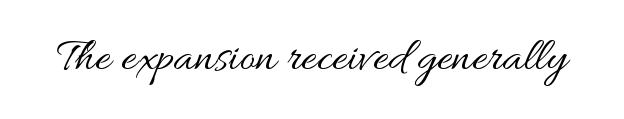
The image shows 48 px regular-weight, wide type; set normal letter spacing, not underlined; medium stroke contrast and a small x-height.
